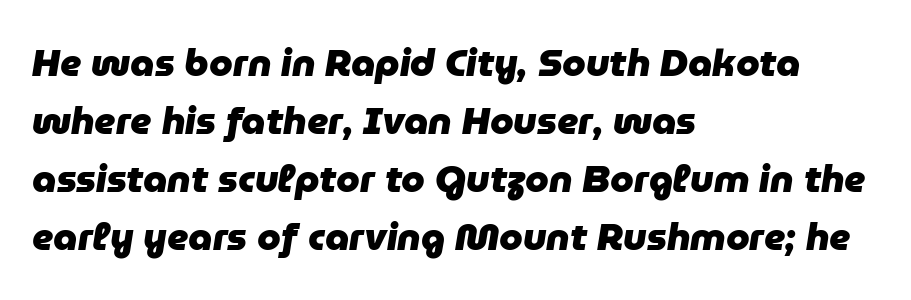
{"italic": "yes", "lean": "right", "slant_degrees": 9, "bold": "yes", "weight": "heavy", "width": "normal", "stroke_contrast": "low", "x_height": "medium", "monospaced": "no", "underline": "no", "align": "left", "line_spacing": "normal", "line_spacing_ratio": 1.53, "letter_spacing": "normal", "letter_spacing_em": 0.0, "glyph_px": 38}
